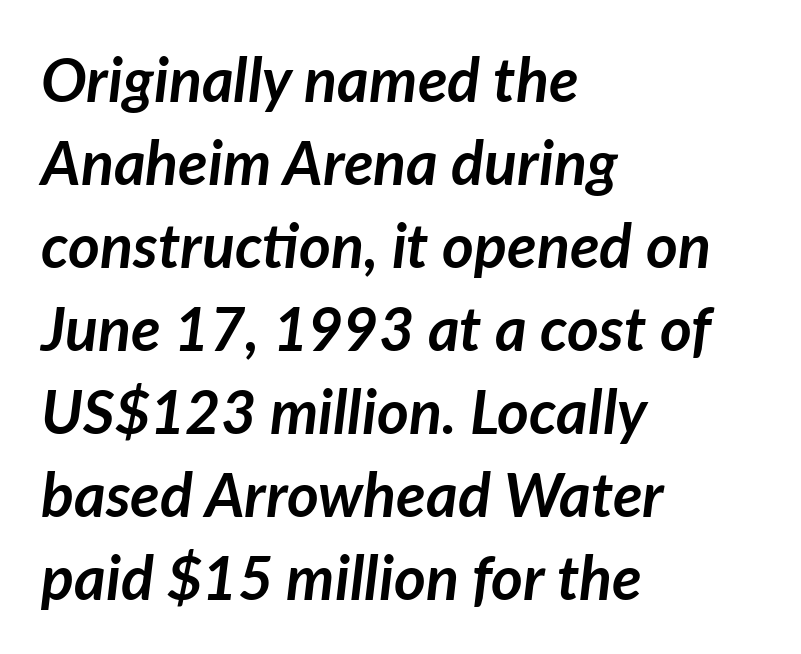
{"italic": "yes", "lean": "right", "slant_degrees": 7, "bold": "yes", "weight": "semibold", "width": "normal", "stroke_contrast": "low", "x_height": "medium", "monospaced": "no", "underline": "no", "align": "left", "line_spacing": "normal", "line_spacing_ratio": 1.36, "letter_spacing": "normal", "letter_spacing_em": 0.0, "glyph_px": 61}
